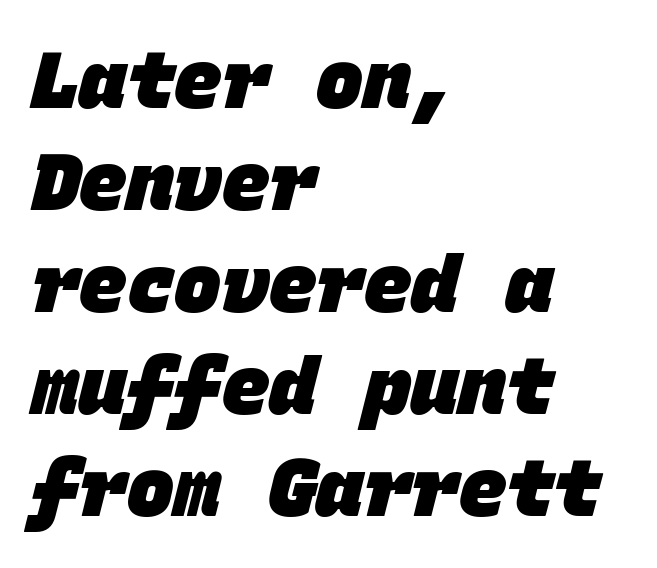
The tracking reads as untouched default to a designer's eye. The font family rendered here belongs to the sans-serif group. These lines are set flush left with a ragged right edge. Nobody drew a line under any word here.
